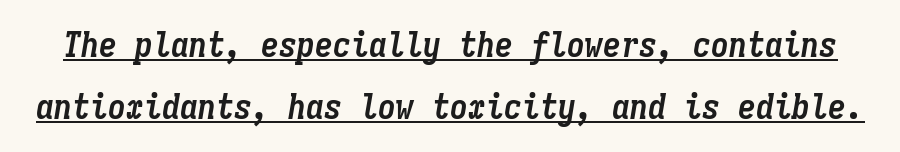
{"italic": "yes", "lean": "right", "slant_degrees": 9, "bold": "yes", "weight": "semibold", "width": "condensed", "stroke_contrast": "low", "x_height": "medium", "monospaced": "yes", "underline": "yes", "line_spacing_ratio": 1.72, "letter_spacing": "normal", "letter_spacing_em": 0.0, "glyph_px": 36}
